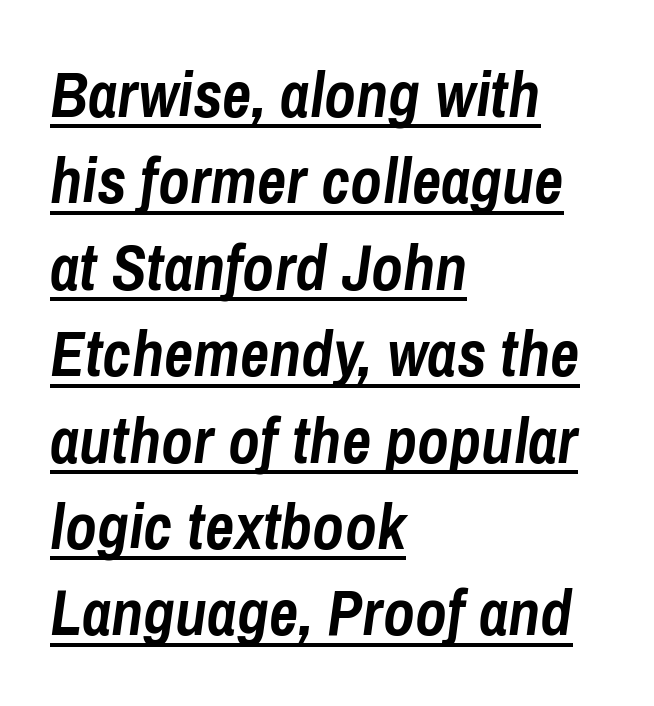
The image shows 64 px semibold, condensed type, italic (leaning right); set left-aligned, normal line spacing (1.35x), normal letter spacing, underlined; low stroke contrast and a medium x-height.
